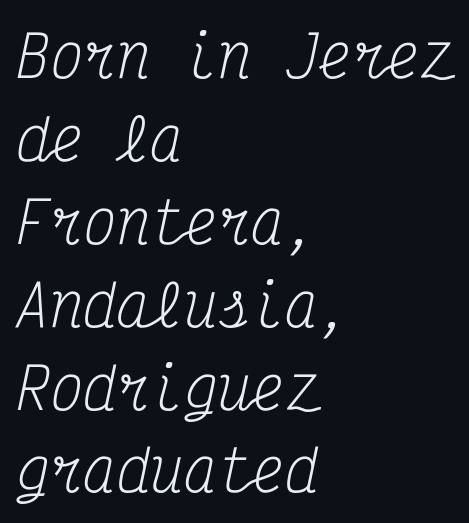
The glyphs are unaccompanied by any horizontal stroke below them. Looks like terminal output: every glyph gets an equal slot. Regarding serifs, this sample has them. Caption: multi-line text, flush left, ragged right. Does extra space separate the letters? No, they use regular spacing. The glyphs look as if they've been sheared to an angle.
